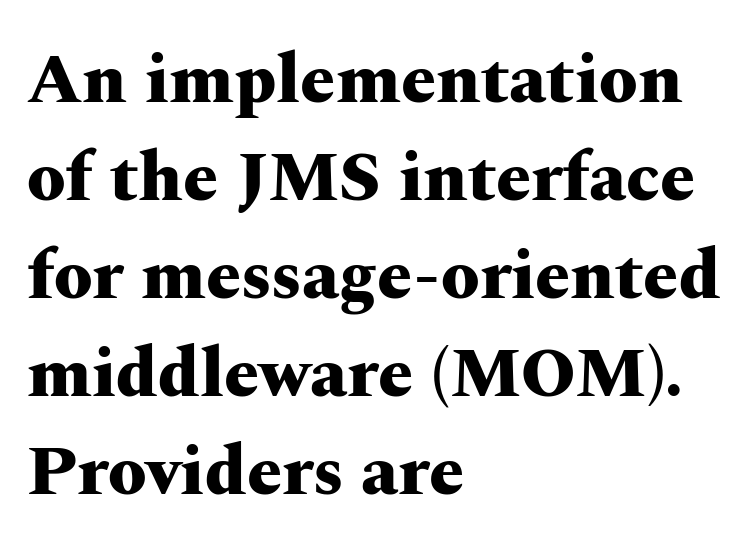
The image shows 70 px heavy, wide serif type, upright; set left-aligned, normal line spacing (1.4x), normal letter spacing, not underlined; medium stroke contrast and a medium x-height.
